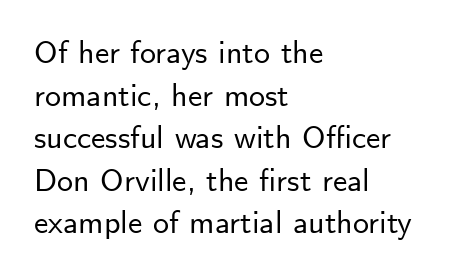
Q: Is the text italic (slanted)? A: No, it is upright.
Q: Is the typeface a serif or a sans-serif typeface? A: Sans-serif.
Q: Is the text underlined? A: No.
Q: How is the paragraph aligned? A: Left-aligned.
Q: Is the spacing between letters normal or unusually wide? A: Normal.
Q: Is the spacing between lines tight, normal or loose? A: Normal.
Q: Width (condensed, normal, or wide)? A: Normal.
Q: Stroke contrast? A: Low.
Q: x-height? A: Small.
Q: Monospaced? A: No.
